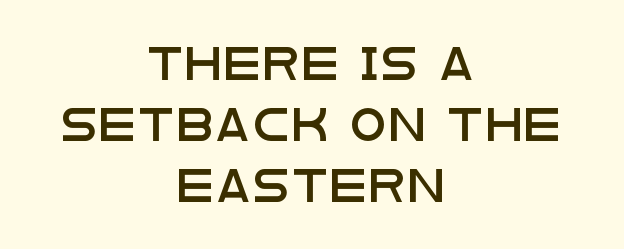
Q: Is the text italic (slanted)? A: No, it is upright.
Q: Is the typeface a serif or a sans-serif typeface? A: Sans-serif.
Q: Is the text underlined? A: No.
Q: How is the paragraph aligned? A: Centered.
Q: Is the spacing between lines tight, normal or loose? A: Loose.
Q: Width (condensed, normal, or wide)? A: Wide.
Q: Stroke contrast? A: Low.
Q: x-height? A: Large.
Q: Monospaced? A: No.
